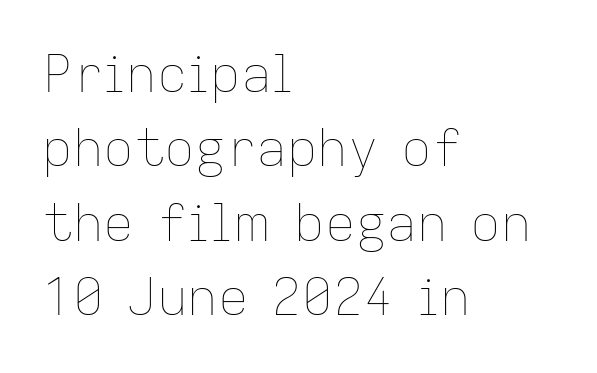
If you drew a ruler down the left edge, every line would touch it. Ink coverage per letter is moderate at most. Regarding leading, the lines here are spaced in the standard way. Plain, unruled lines of type. Tall strokes in this sample are plumb rather than angled.
